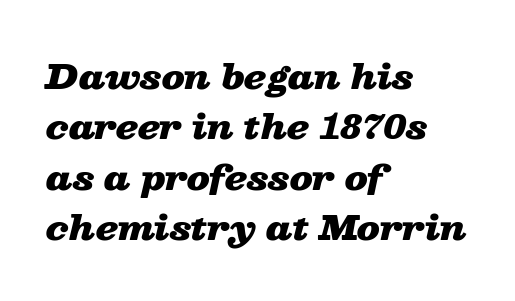
Each row of text sits above clean, open space. There's an unmistakable incline to the writing here. Layout note: lines flush left. Heft: maximum for text — a bold.
